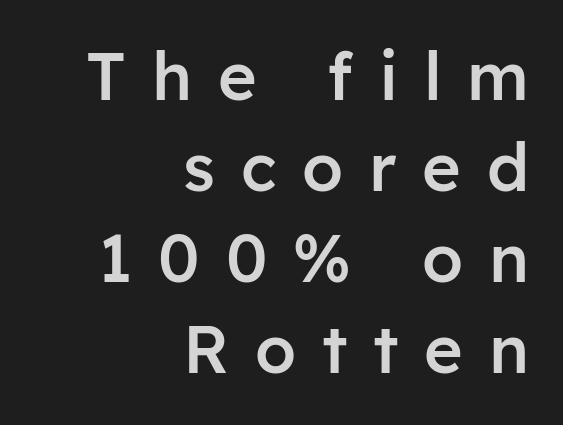
Q: Is the text bold? A: Semi-bold.
Q: Is the text italic (slanted)? A: No, it is upright.
Q: Is the typeface a serif or a sans-serif typeface? A: Sans-serif.
Q: Is the text underlined? A: No.
Q: How is the paragraph aligned? A: Right-aligned.
Q: Is the spacing between letters normal or unusually wide? A: Unusually wide.
Q: Is the spacing between lines tight, normal or loose? A: Normal.
Q: Width (condensed, normal, or wide)? A: Normal.
Q: Stroke contrast? A: Low.
Q: x-height? A: Medium.
Q: Monospaced? A: No.
